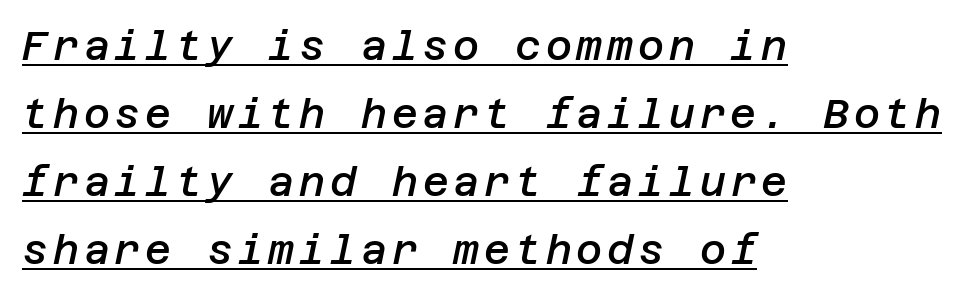
{"italic": "yes", "lean": "right", "slant_degrees": 12, "bold": "semi", "weight": "semibold", "width": "normal", "stroke_contrast": "low", "x_height": "large", "underline": "yes", "align": "left", "line_spacing": "normal", "line_spacing_ratio": 1.7, "glyph_px": 40}
